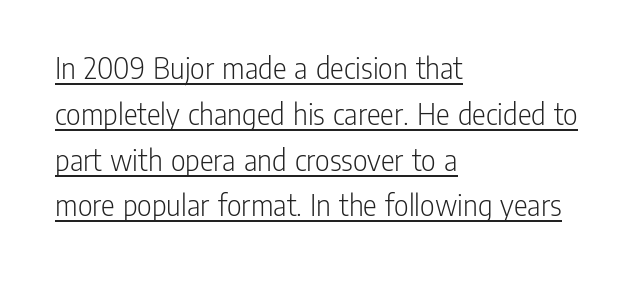
Note the varied advance widths — an 'i' is clearly narrower than an 'm'. This is roman type, the default non-slanted kind. Honestly, the underline is the first thing you notice here. The typesetting does not lean heavy: it is not bold. This block has exactly the height ordinary leading produces.
